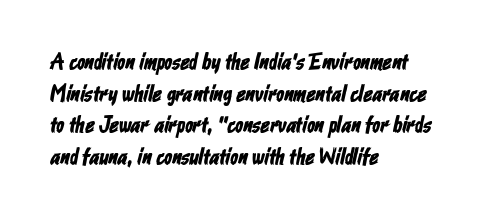
Q: Is the text underlined? A: No.
Q: How is the paragraph aligned? A: Left-aligned.
Q: Is the spacing between letters normal or unusually wide? A: Normal.
Q: Is the spacing between lines tight, normal or loose? A: Normal.
